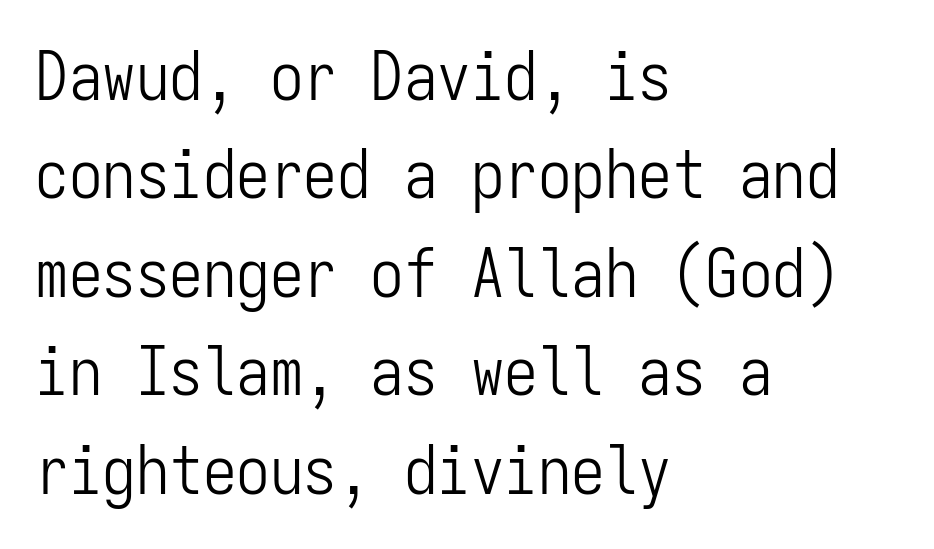
The image shows 67 px light, condensed sans-serif type, upright, monospaced; set left-aligned, normal line spacing (1.47x), normal letter spacing, not underlined; low stroke contrast and a medium x-height.
